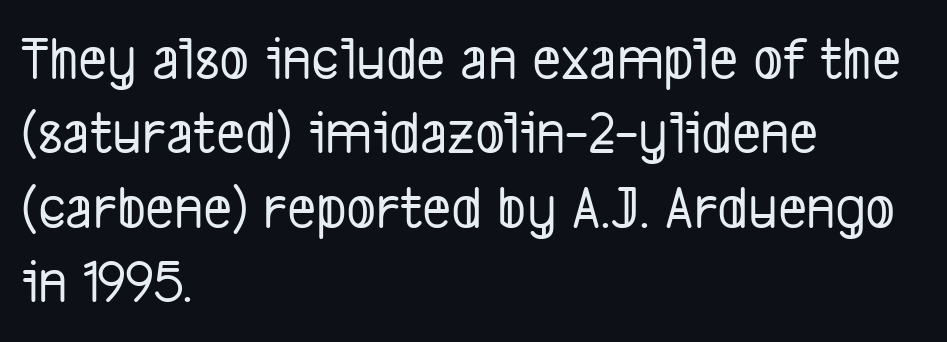
{"serif": "no", "width": "condensed", "stroke_contrast": "low", "x_height": "medium", "monospaced": "no", "underline": "no", "align": "left", "line_spacing_ratio": 1.2, "letter_spacing": "normal", "letter_spacing_em": 0.0, "glyph_px": 62}
